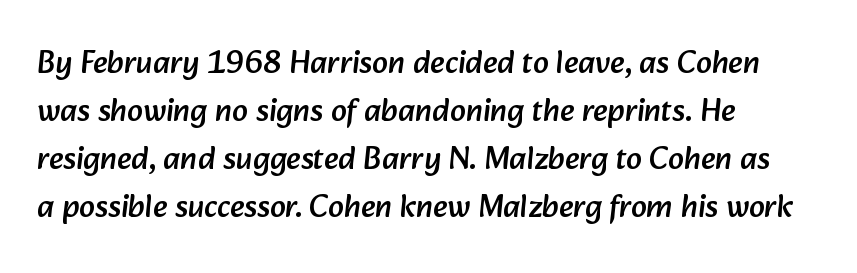
{"serif": "no", "width": "normal", "stroke_contrast": "low", "x_height": "medium", "monospaced": "no", "underline": "no", "align": "left", "line_spacing": "normal", "line_spacing_ratio": 1.5, "letter_spacing": "normal", "letter_spacing_em": 0.0, "glyph_px": 32}
